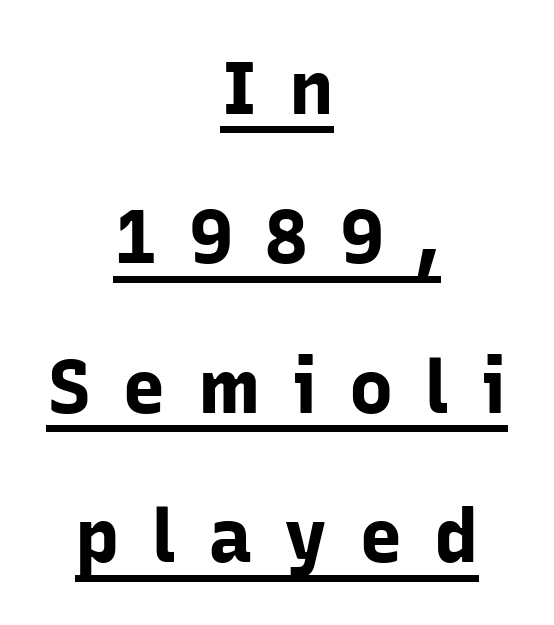
Q: Is the text bold? A: Yes.
Q: Is the text italic (slanted)? A: No, it is upright.
Q: Is the typeface a serif or a sans-serif typeface? A: Sans-serif.
Q: Is the text underlined? A: Yes.
Q: How is the paragraph aligned? A: Centered.
Q: Is the spacing between letters normal or unusually wide? A: Unusually wide.
Q: Is the spacing between lines tight, normal or loose? A: Loose.
Q: Width (condensed, normal, or wide)? A: Normal.
Q: Stroke contrast? A: Low.
Q: x-height? A: Medium.
Q: Monospaced? A: No.
